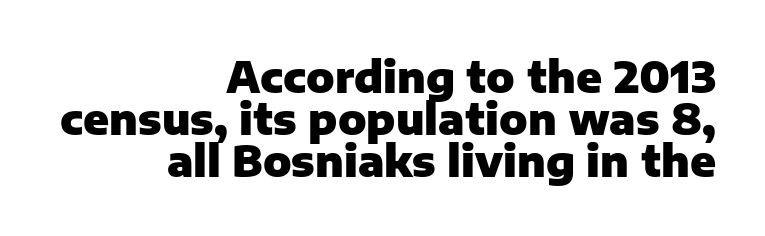
Q: Is the text bold? A: Yes.
Q: Is the text italic (slanted)? A: No, it is upright.
Q: Is the typeface a serif or a sans-serif typeface? A: Sans-serif.
Q: Is the text underlined? A: No.
Q: How is the paragraph aligned? A: Right-aligned.
Q: Is the spacing between letters normal or unusually wide? A: Normal.
Q: Is the spacing between lines tight, normal or loose? A: Tight.
Q: Width (condensed, normal, or wide)? A: Normal.
Q: Stroke contrast? A: Low.
Q: x-height? A: Medium.
Q: Monospaced? A: No.
